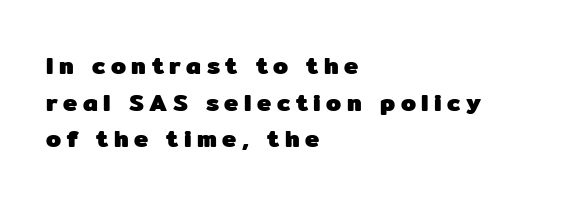
Posture: straight, roman, zero tilt. A typesetter would call this heavily tracked-out type. Horizontally, the lines are justified to the leading edge only. The rows are spaced the way most documents space them. Plain, unruled lines of type. The glyphs have the mass of a bold cut.
